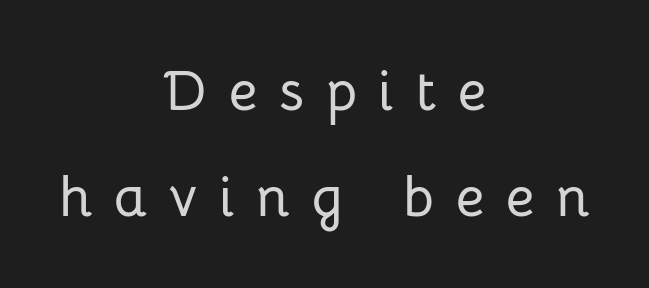
This is the regular roman posture of the typeface. These lines stack symmetrically, like a column narrowing and widening about its center. Students, note that the glyphs here are deliberately spaced far apart. The specimen omits any rule beneath the text block's lines. Is this a fixed-width face? No — the glyphs have proportional, varying widths.
